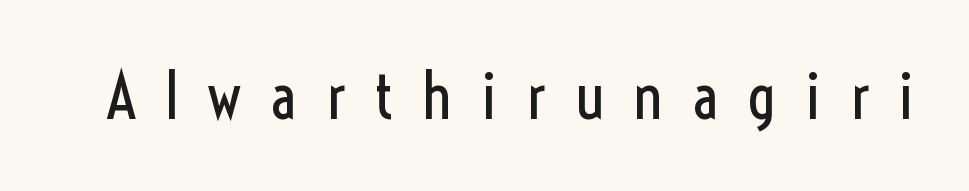
The image shows 64 px regular-weight, condensed sans-serif type, upright; set unusually wide letter spacing (+0.44 em), not underlined; a medium x-height.
